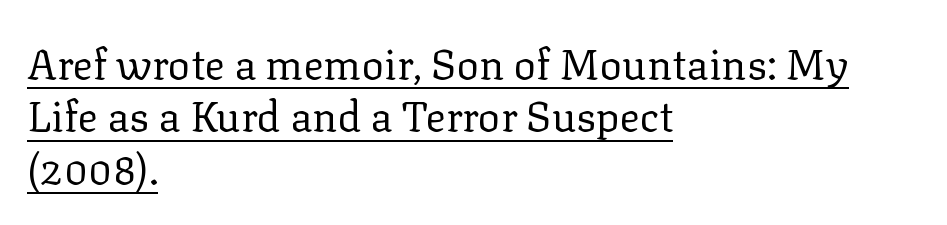
The letters carry serifs — small finishing strokes at the ends of their stems. The words here are underlined. Looks like regular typesetting: each glyph gets only the width it needs. It's the straight-up-and-down kind of type. Weight class: somewhere from thin through regular.
